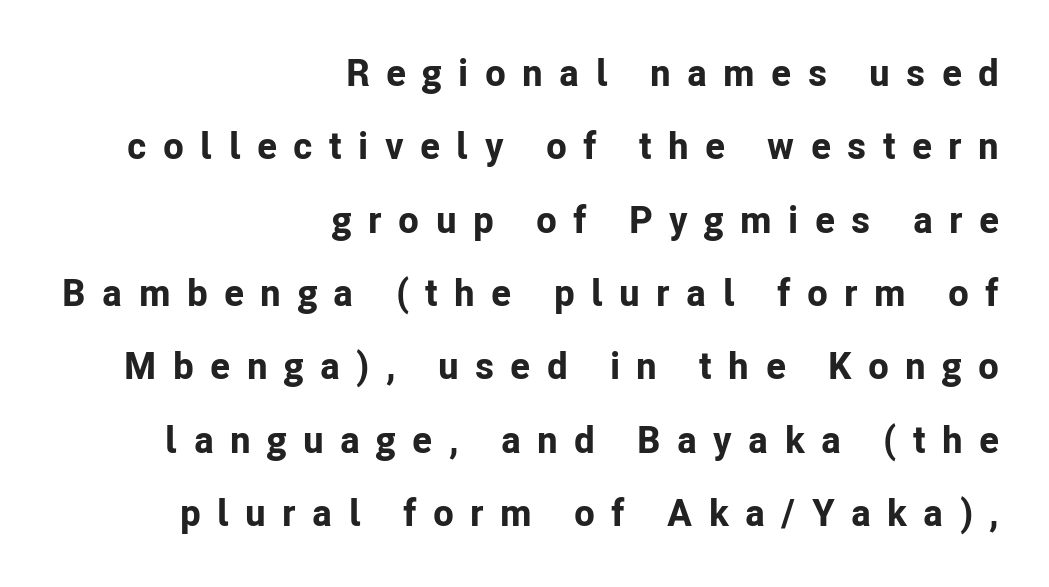
Its strokes are broad and dark, the hallmark of bold type. Nope, not italic — everything's standing straight. Decoration check: the copy has no underline. What's the leading like? Stretched, with rows far apart. Typographically, this falls in the sans-serif category. Glyph-to-glyph distance is far greater than everyday printed text.
